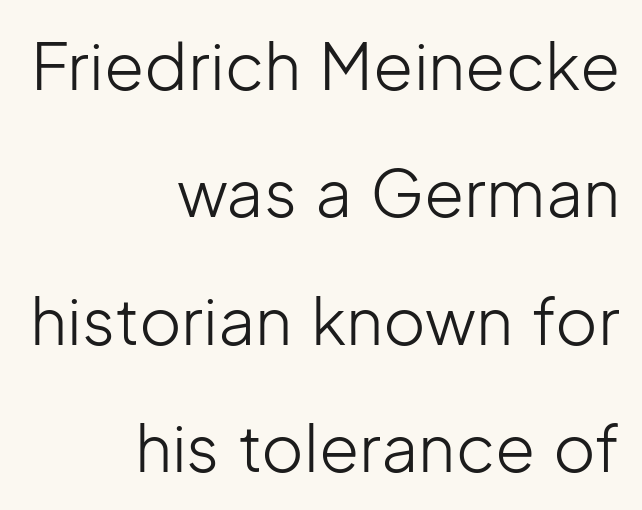
The image shows 65 px light sans-serif type, upright; set right-aligned, loose line spacing (1.96x), normal letter spacing, not underlined; low stroke contrast and a medium x-height.
